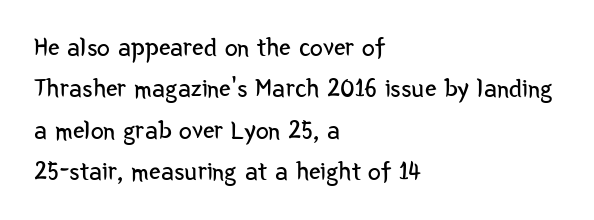
{"italic": "no", "bold": "no", "underline": "no", "align": "left", "line_spacing": "normal", "line_spacing_ratio": 1.59, "letter_spacing": "normal", "letter_spacing_em": 0.0, "glyph_px": 26}
